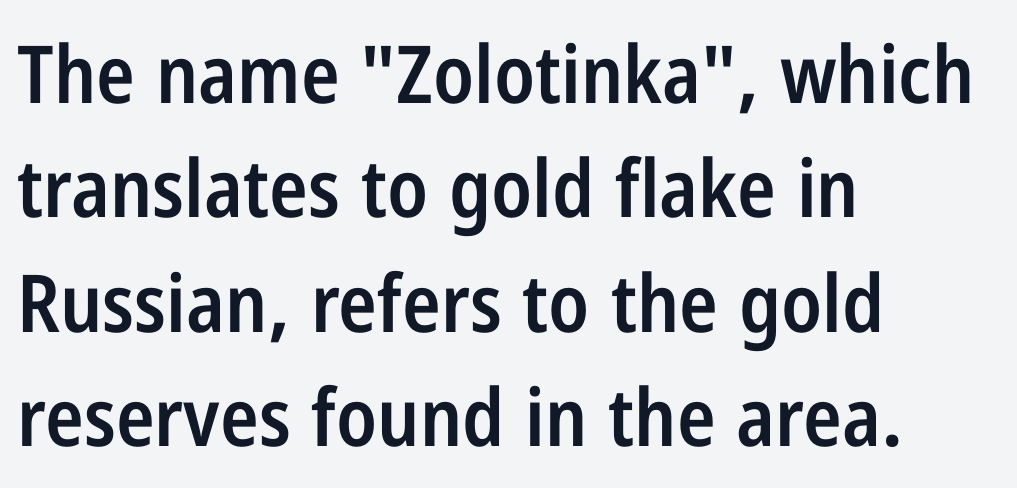
The image shows 80 px semibold, condensed sans-serif type, upright; set left-aligned, normal line spacing (1.43x), normal letter spacing, not underlined; low stroke contrast and a medium x-height.
